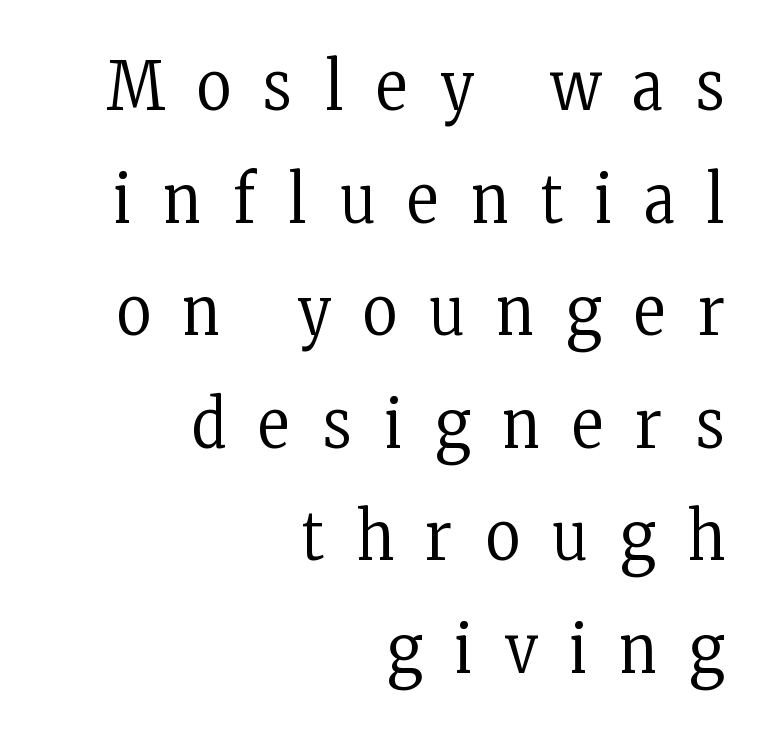
Character widths vary here, with narrow letters taking less room than wide ones. Note: serifs present on the glyphs. It's the straight-up-and-down kind of type. Observe the wide spacing: letters keep a clear distance from each other.
